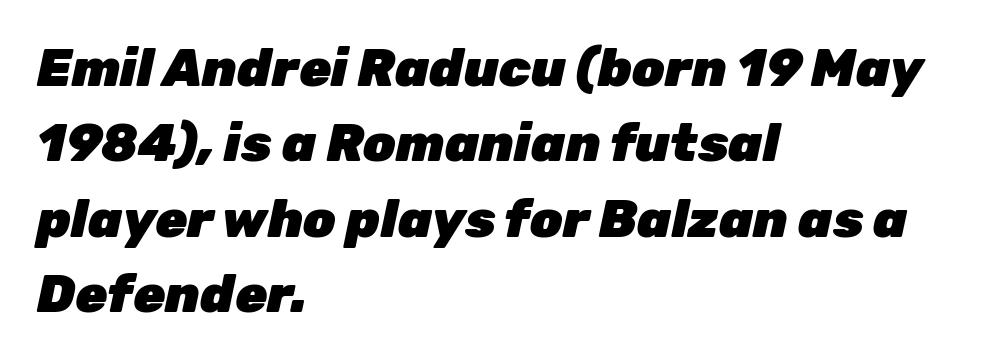
The image shows 52 px heavy type, italic (leaning right); set left-aligned, normal line spacing (1.45x), normal letter spacing, not underlined; low stroke contrast and a medium x-height.
